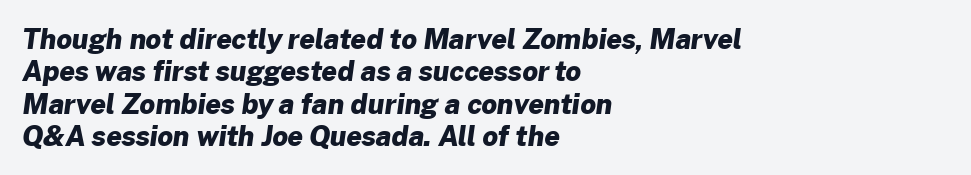
Check the space under the baseline: it is left empty. Does the weight exceed regular? Yes, all the way to bold. Horizontal alignment here is leftward, the default for most running prose. Between one letter and the next there's only the usual sliver of space.
